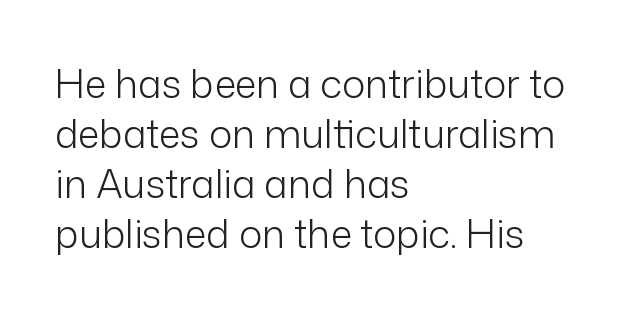
{"serif": "no", "italic": "no", "bold": "no", "weight": "light", "width": "normal", "stroke_contrast": "low", "x_height": "medium", "monospaced": "no", "underline": "no", "align": "left", "line_spacing": "normal", "line_spacing_ratio": 1.28, "letter_spacing": "normal", "letter_spacing_em": 0.0, "glyph_px": 39}
